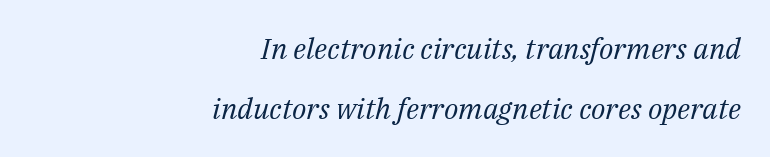
The image shows 29 px regular-weight serif type, italic (leaning right); set right-aligned, loose line spacing (2.07x), normal letter spacing, not underlined; medium stroke contrast and a medium x-height.
